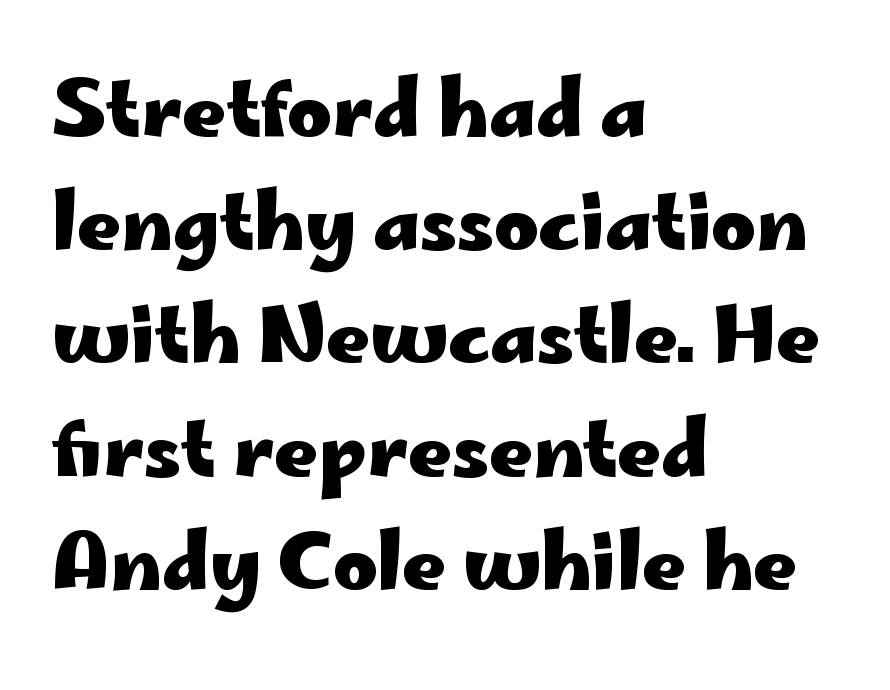
These lines carry a lot of weight — the face is fully bold. Tracking here is standard; glyphs follow each other at the usual distance. The setting favours the left margin, as ordinary paragraphs usually do. Students, observe: this is what conventionally led text looks like. Are there feet on the stems? There aren't — it's a sans. A clean baseline with only descenders dipping below it.
